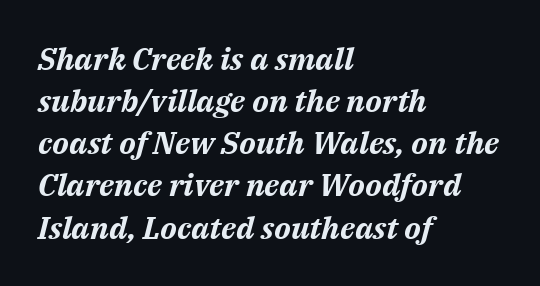
Is the letter spacing exaggerated? No — it looks like the ordinary default. The space between consecutive lines is moderate. Look at the stroke-to-counter ratio: heavy, a bold. All the whitespace from short lines collects on the right. In terms of posture, this sample is oblique.
